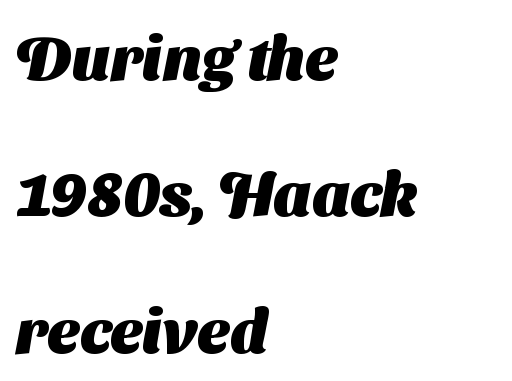
The letters sit at their default tracking, neither squeezed nor spread. Lines of text with bare space underneath. Horizontal alignment here is leftward, the default for most running prose. No feet cap the strokes, marking this as sans-serif type.
